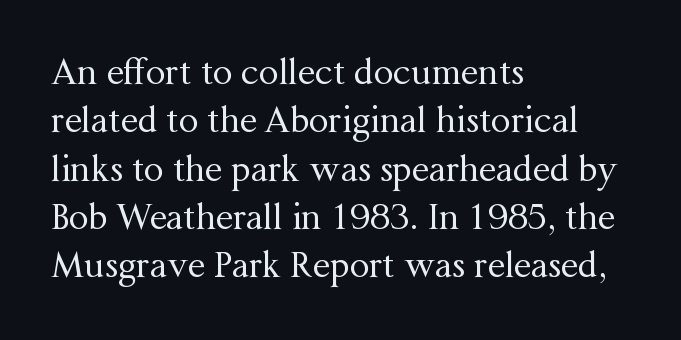
The image shows 35 px regular-weight serif type, upright; set left-aligned, normal line spacing (1.38x), normal letter spacing, not underlined; medium stroke contrast and a medium x-height.
